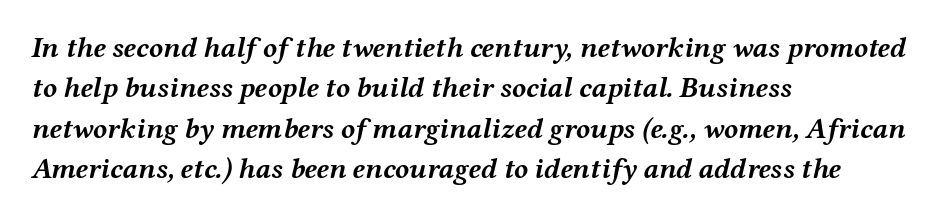
Standard letterfit; no display-style spreading of the glyphs. The lines sit at an ordinary, default distance from one another. The text carries the slant typical of an italic or oblique font. How heavy is the stroke? Heavy — this is a bold. Visually the block forms a straight wall on the left and a jagged coastline on the right.
